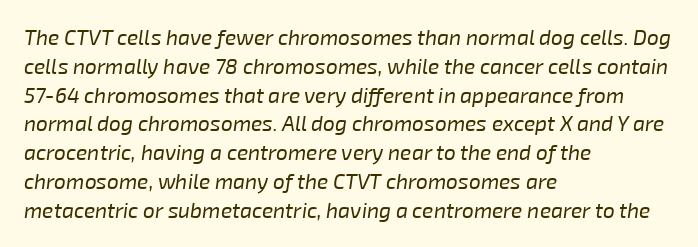
The image shows 21 px text type, italic (leaning right); set left-aligned, normal line spacing (1.37x), normal letter spacing, not underlined.
